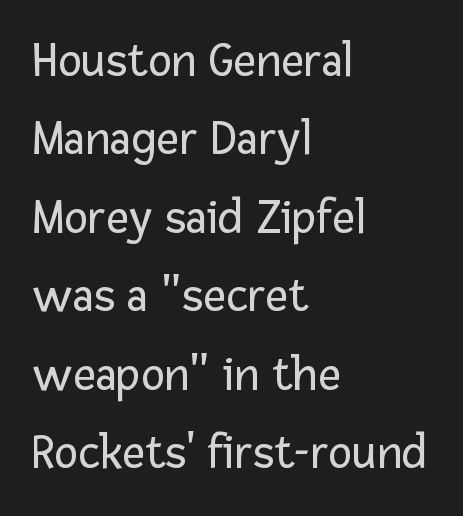
The image shows 50 px regular-weight sans-serif type, upright; set left-aligned, normal line spacing (1.57x), normal letter spacing, not underlined; low stroke contrast and a medium x-height.
